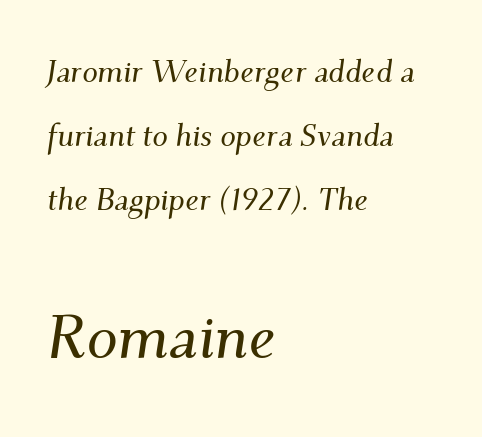
The image shows 62 px serif type, italic (leaning right); set left-aligned, loose line spacing (2.07x), normal letter spacing, not underlined; the second (bottom) block is 2.0x larger; medium stroke contrast and a small x-height.
